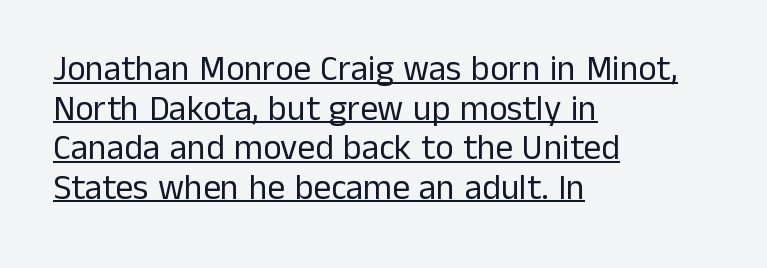
Q: Is the text bold? A: No.
Q: Is the text italic (slanted)? A: No, it is upright.
Q: Is the typeface a serif or a sans-serif typeface? A: Sans-serif.
Q: Is the text underlined? A: Yes.
Q: How is the paragraph aligned? A: Left-aligned.
Q: Is the spacing between letters normal or unusually wide? A: Normal.
Q: Is the spacing between lines tight, normal or loose? A: Tight.
Q: Width (condensed, normal, or wide)? A: Normal.
Q: Stroke contrast? A: Low.
Q: x-height? A: Medium.
Q: Monospaced? A: No.
